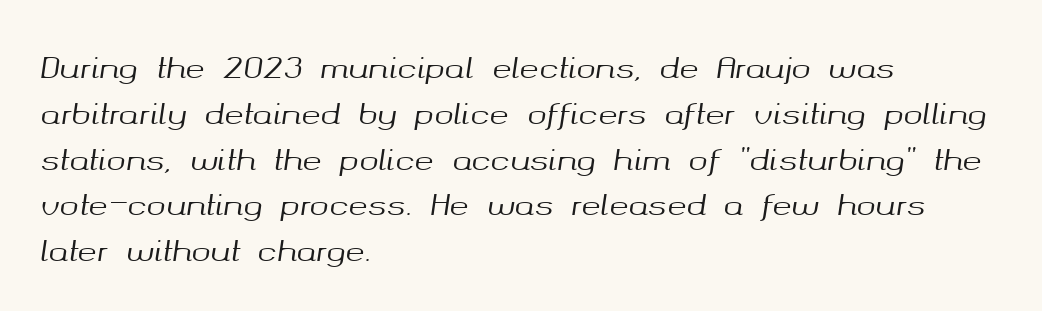
Q: Is the text italic (slanted)? A: Yes, it leans right by about 8 degrees.
Q: Is the text underlined? A: No.
Q: How is the paragraph aligned? A: Left-aligned.
Q: Is the spacing between letters normal or unusually wide? A: Normal.
Q: Is the spacing between lines tight, normal or loose? A: Normal.
Q: Width (condensed, normal, or wide)? A: Normal.
Q: Stroke contrast? A: Medium.
Q: x-height? A: Medium.
Q: Monospaced? A: No.
